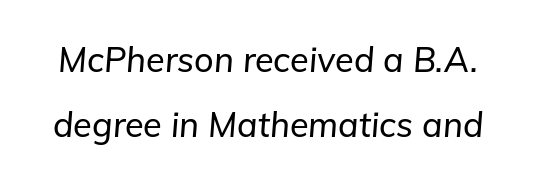
Looking at the ascenders, they clearly lean. Do the characters align in a grid? No, the font is proportional. Look at the tracking — it's just the regular setting, nothing added. Summary of vertical rhythm: relaxed, with wide interline spacing. Decoration check: the copy has no underline.
